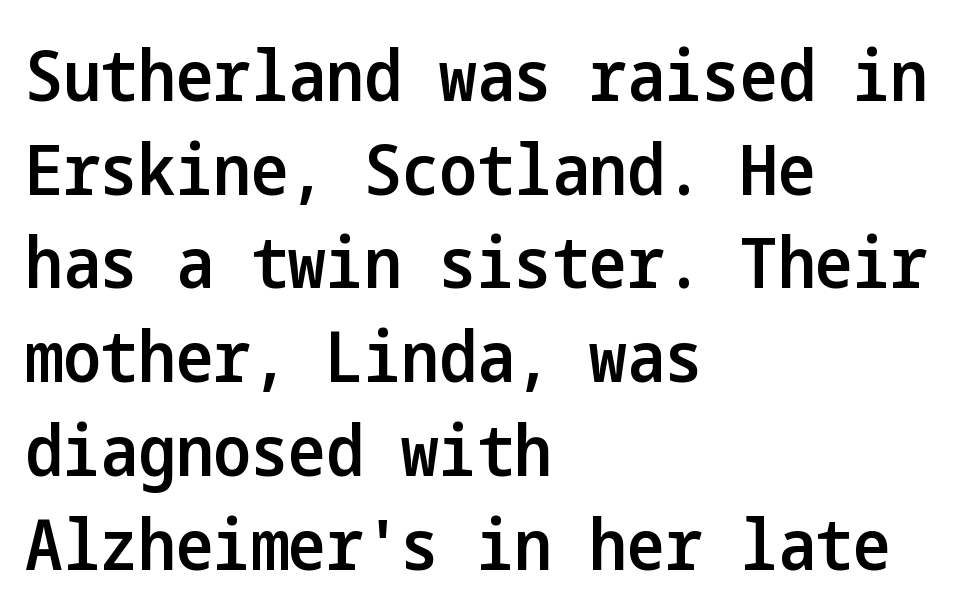
A fair bit of extra ink — the face is semibold, not bold. The rendering keeps characters at their native spacing. Do the letters lean? They stand straight. Serifs: no, the terminals of the letterforms are clean.
